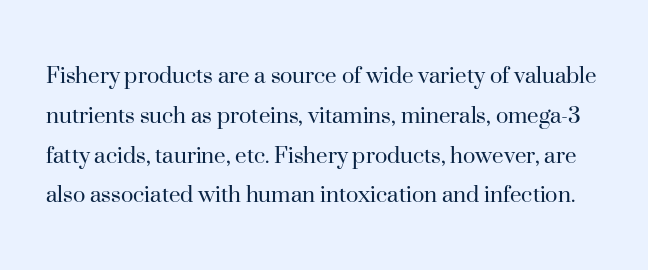
The image shows 26 px text type, upright; set normal line spacing (1.53x), normal letter spacing, not underlined.
